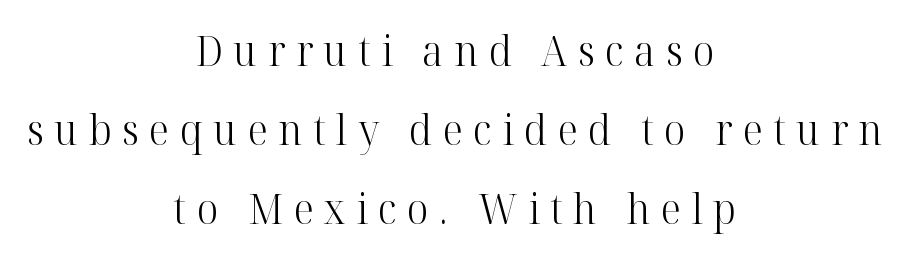
{"serif": "yes", "italic": "no", "bold": "no", "weight": "light", "width": "normal", "stroke_contrast": "high", "x_height": "medium", "monospaced": "no", "underline": "no", "align": "center", "line_spacing_ratio": 1.88, "letter_spacing": "wide", "letter_spacing_em": 0.25, "glyph_px": 42}
